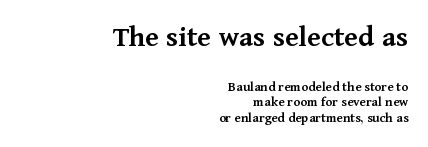
The image shows 31 px semibold serif type, upright; set right-aligned, tight line spacing (1.1x), normal letter spacing, not underlined; the first (top) block is 2.21x larger; medium stroke contrast and a medium x-height.
